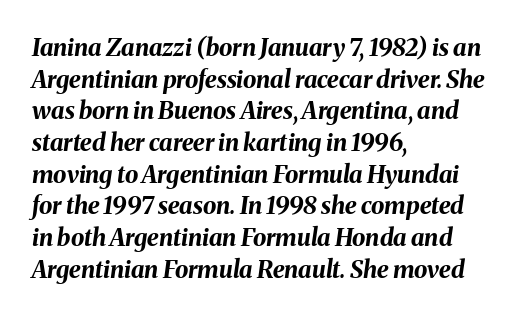
Look at the stroke-to-counter ratio: heavy, a bold. These lines keep a tight, regular rhythm from letter to letter. These lines sit exactly where default settings would place them. When letters slant like this, we call the style italic.
